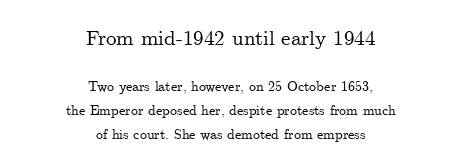
{"italic": "no", "underline": "no", "align": "center", "line_spacing": "normal", "line_spacing_ratio": 1.69, "letter_spacing": "normal", "letter_spacing_em": 0.0, "larger_block": "first", "size_ratio": 1.5, "glyph_px": 21}
